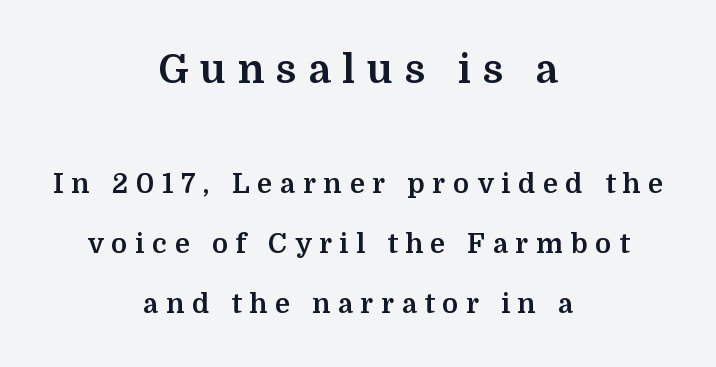
The passage shown begins with its larger block and ends with its smaller one. The rendering uses natural spacing where letterforms have individual widths. The zone under the glyphs is completely vacant. Short note: letters widely spaced.
